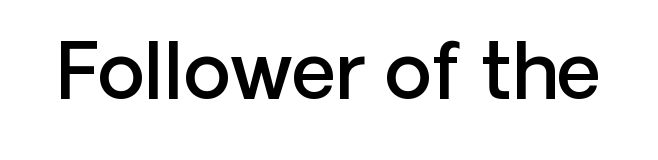
Q: Is the text bold? A: Semi-bold.
Q: Is the text italic (slanted)? A: No, it is upright.
Q: Is the typeface a serif or a sans-serif typeface? A: Sans-serif.
Q: Is the text underlined? A: No.
Q: Is the spacing between letters normal or unusually wide? A: Normal.
Q: Width (condensed, normal, or wide)? A: Normal.
Q: Stroke contrast? A: Low.
Q: x-height? A: Medium.
Q: Monospaced? A: No.
